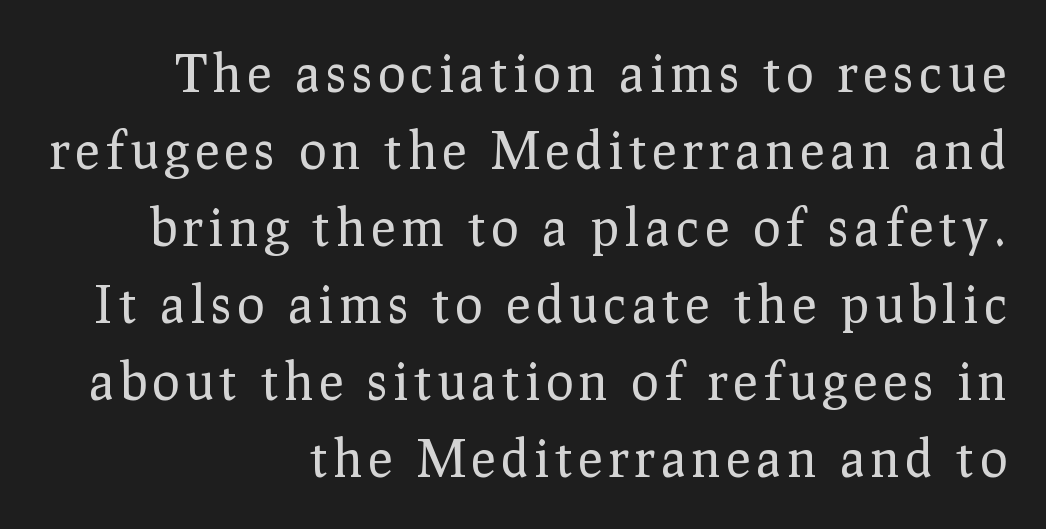
Unmarked baselines from the first word to the last. The letters advance in unequal steps, a hallmark of proportional type. Italic: no, the glyphs are upright roman. The compositor pushed each line to the right boundary. The block of text has a typical density, with ordinary space between rows.
